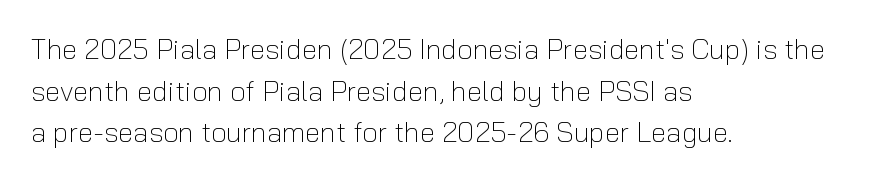
The image shows 28 px light sans-serif type, upright; set left-aligned, normal line spacing (1.49x), normal letter spacing, not underlined; low stroke contrast and a medium x-height.
